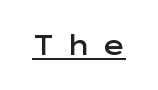
{"italic": "no", "bold": "semi", "underline": "yes", "letter_spacing": "wide", "letter_spacing_em": 0.41, "glyph_px": 27}
